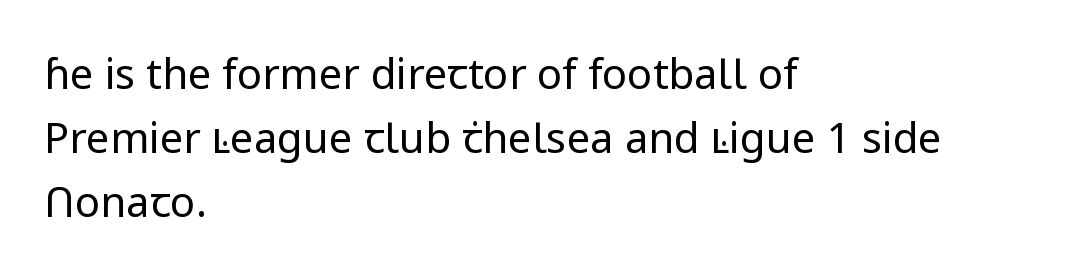
The image shows 42 px regular-weight sans-serif type, upright; set left-aligned, normal line spacing (1.52x), normal letter spacing, not underlined; low stroke contrast and a medium x-height.
